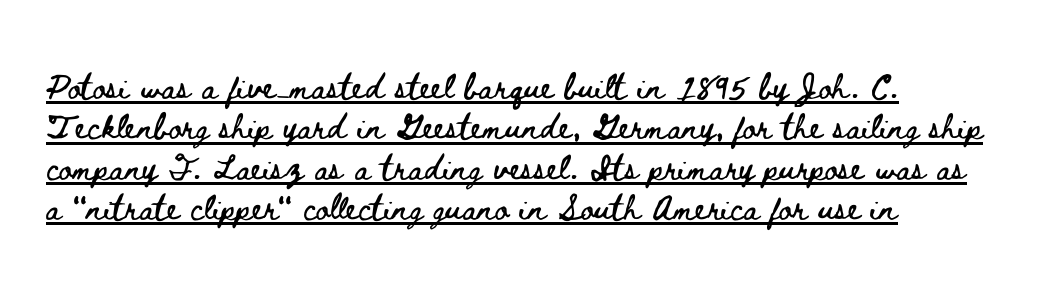
{"width": "wide", "stroke_contrast": "low", "x_height": "small", "monospaced": "no", "underline": "yes", "align": "left", "line_spacing": "normal", "line_spacing_ratio": 1.26, "letter_spacing": "normal", "letter_spacing_em": 0.0, "glyph_px": 32}
